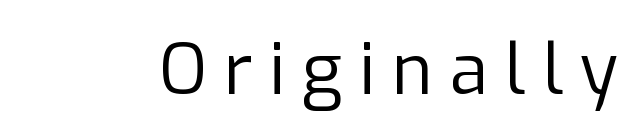
{"serif": "no", "italic": "no", "bold": "no", "weight": "regular", "width": "normal", "stroke_contrast": "low", "x_height": "medium", "monospaced": "no", "underline": "no", "letter_spacing": "wide", "letter_spacing_em": 0.24, "glyph_px": 70}
